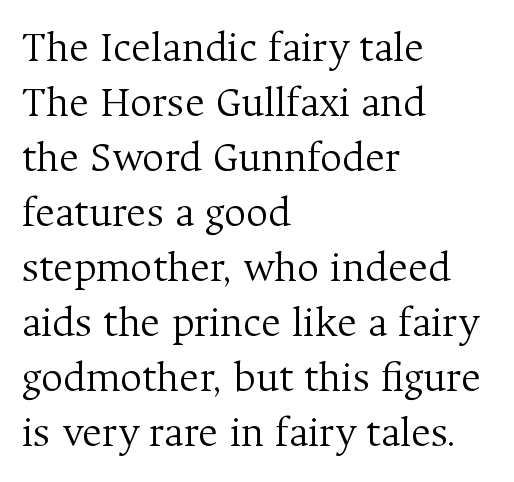
{"serif": "yes", "italic": "no", "bold": "no", "weight": "light", "width": "normal", "stroke_contrast": "medium", "x_height": "medium", "monospaced": "no", "underline": "no", "align": "left", "line_spacing": "normal", "line_spacing_ratio": 1.28, "letter_spacing": "normal", "letter_spacing_em": 0.0, "glyph_px": 43}
